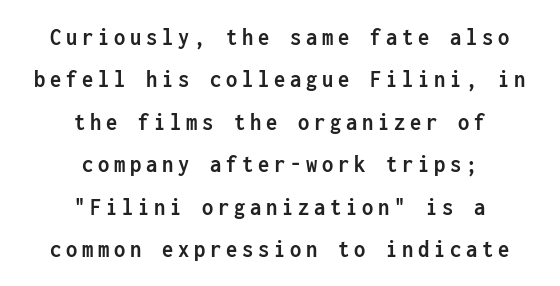
The image shows 25 px bold type, upright; set centered, normal line spacing (1.7x), not underlined.
